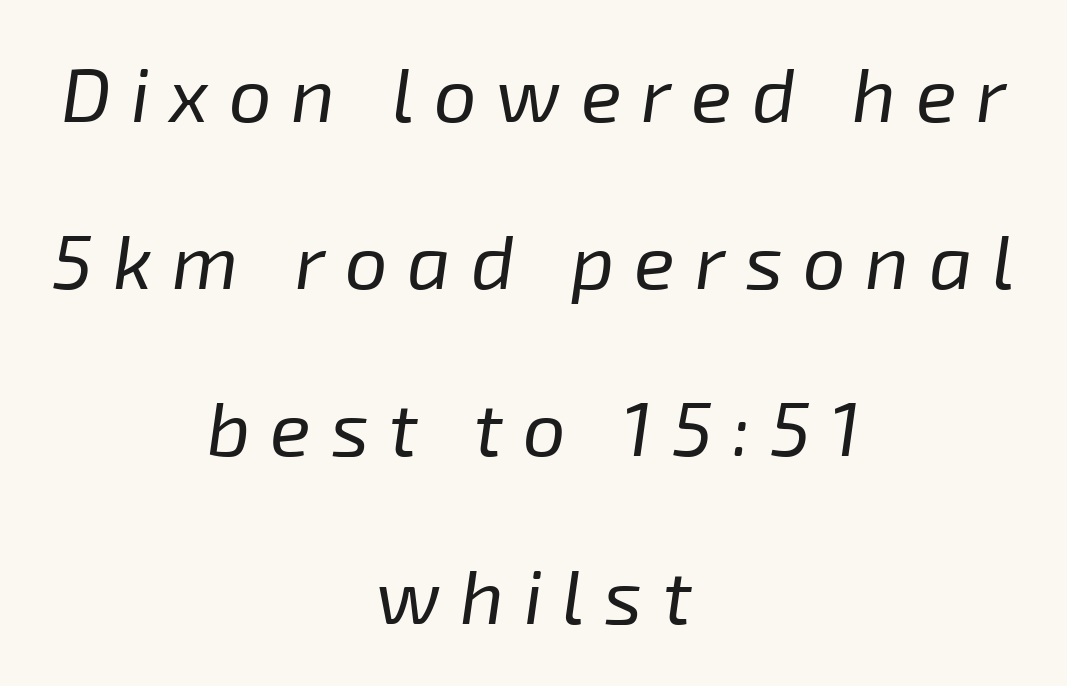
The image shows 76 px regular-weight type, italic (leaning right); set centered, loose line spacing (2.2x), unusually wide letter spacing (+0.26 em), not underlined; low stroke contrast and a medium x-height.
